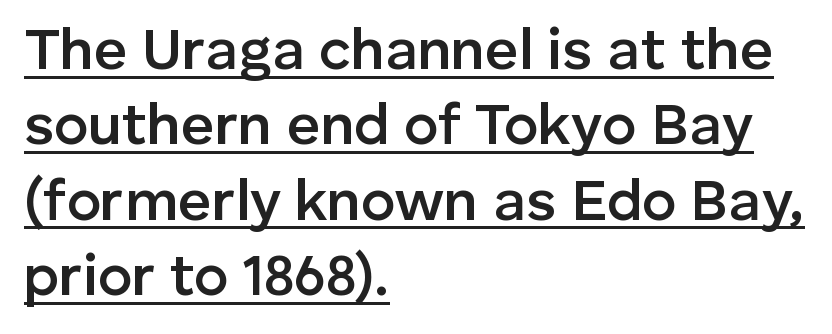
Nothing sits at the stroke ends, so this counts as sans-serif. Italic? Not at all — the glyphs are vertical. The glyphs are accompanied by a horizontal stroke just below them. The face used here is proportionally spaced, like ordinary book or web type. Slightly chunky letters — semibold, I'd say, not full bold.
